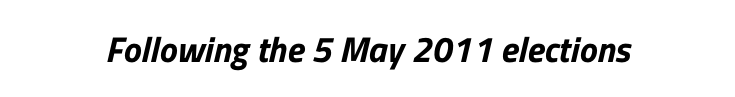
{"serif": "no", "width": "normal", "stroke_contrast": "low", "x_height": "medium", "monospaced": "no", "underline": "no", "letter_spacing": "normal", "letter_spacing_em": 0.0, "glyph_px": 36}
